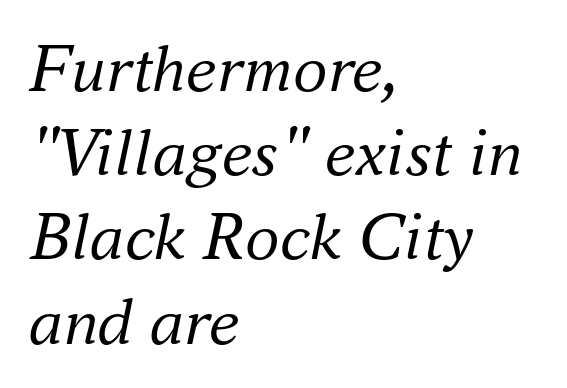
{"serif": "yes", "italic": "yes", "lean": "right", "slant_degrees": 16, "bold": "no", "weight": "regular", "width": "normal", "stroke_contrast": "medium", "x_height": "small", "monospaced": "no", "underline": "no", "align": "left", "line_spacing_ratio": 1.22, "letter_spacing": "normal", "letter_spacing_em": 0.0, "glyph_px": 69}
